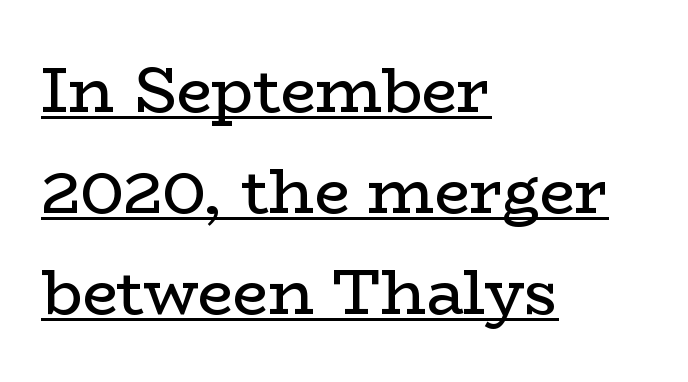
{"serif": "yes", "italic": "no", "bold": "no", "weight": "regular", "width": "wide", "stroke_contrast": "low", "x_height": "medium", "monospaced": "no", "underline": "yes", "align": "left", "line_spacing": "normal", "line_spacing_ratio": 1.6, "letter_spacing": "normal", "letter_spacing_em": 0.0, "glyph_px": 63}
